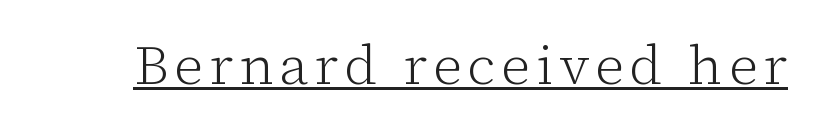
Q: Is the text bold? A: No.
Q: Is the text italic (slanted)? A: No, it is upright.
Q: Is the typeface a serif or a sans-serif typeface? A: Serif.
Q: Is the text underlined? A: Yes.
Q: Width (condensed, normal, or wide)? A: Normal.
Q: Stroke contrast? A: Low.
Q: x-height? A: Medium.
Q: Monospaced? A: No.
